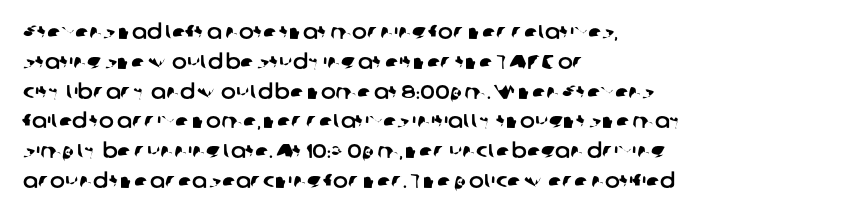
Q: Is the text underlined? A: No.
Q: How is the paragraph aligned? A: Left-aligned.
Q: Is the spacing between letters normal or unusually wide? A: Normal.
Q: Is the spacing between lines tight, normal or loose? A: Normal.
